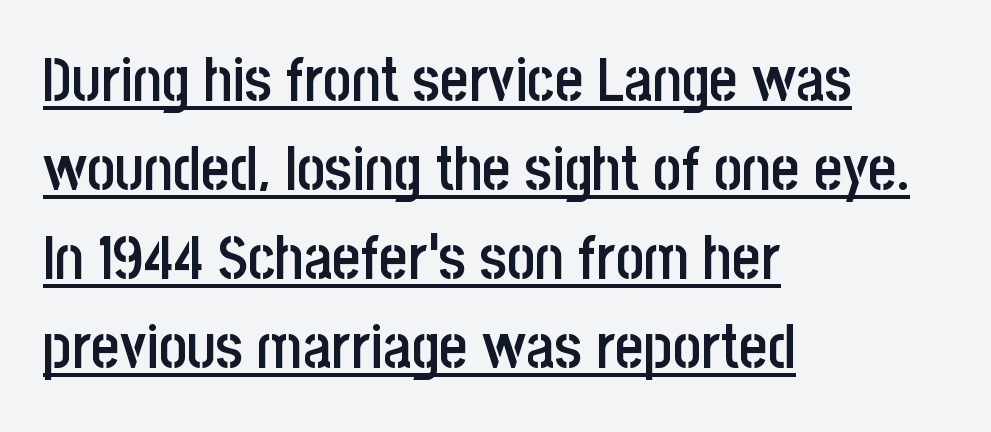
Examine the stroke ends and you'll find no serifs. It's the straight-up-and-down kind of type. Short note: letters normally spaced. Honestly, the row spacing looks completely unremarkable. One-word summary of the alignment: left.
